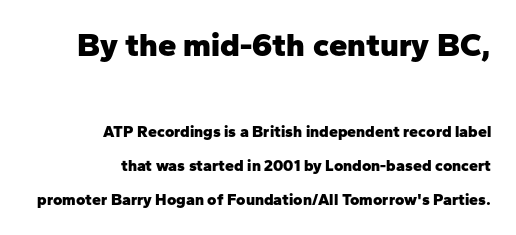
The image shows 33 px heavy sans-serif type, upright; set right-aligned, loose line spacing (2.13x), normal letter spacing, not underlined; the first (top) block is 2.06x larger; low stroke contrast and a medium x-height.
